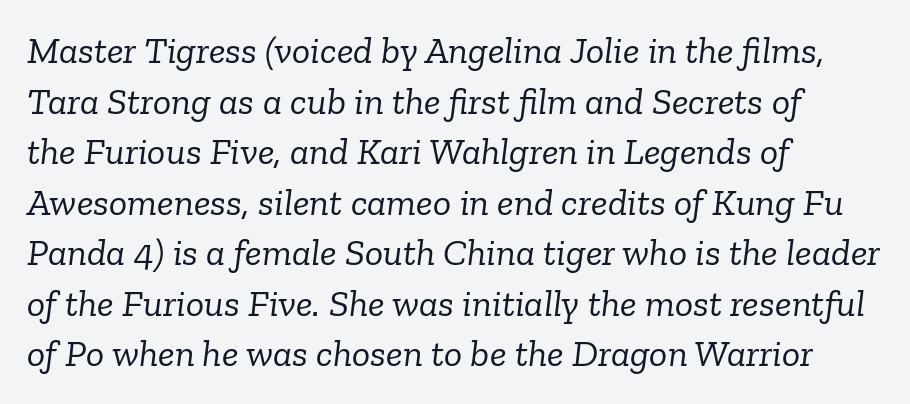
The image shows 38 px light serif type, italic (leaning right); set left-aligned, normal line spacing (1.33x), normal letter spacing, not underlined; low stroke contrast and a medium x-height.
